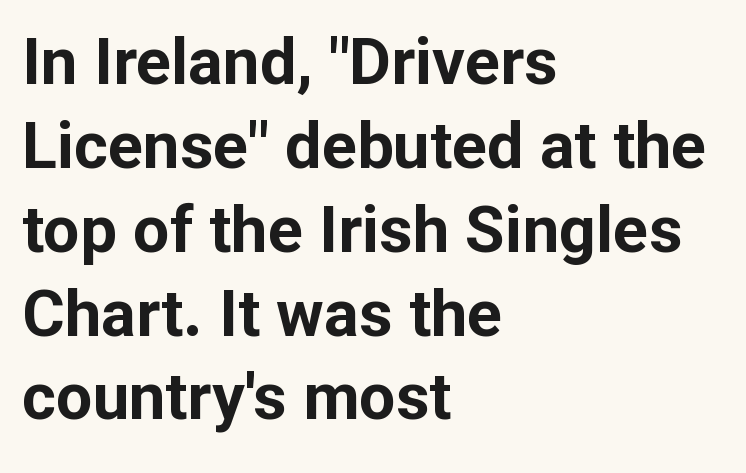
The image shows 65 px bold sans-serif type, upright; set left-aligned, normal line spacing (1.29x), normal letter spacing, not underlined; low stroke contrast and a medium x-height.
